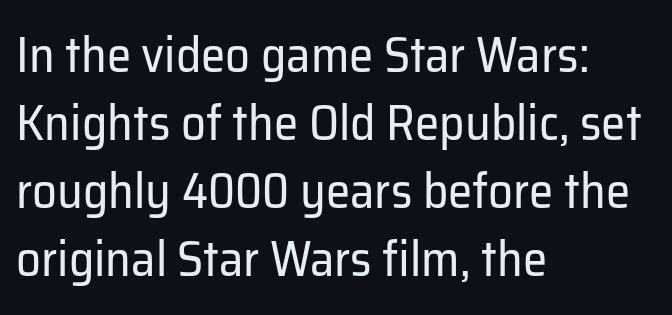
Line starts are locked; line ends wander. Words float on clear page, feet unadorned. Stroke thickness stays within the range of a standard reading face or lighter. Do the characters align in a grid? No, the font is proportional. The rendering uses a moderate line-height, typical for paragraphs.
